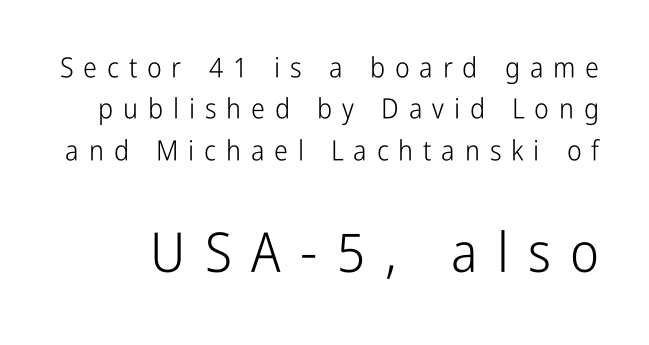
The image shows 55 px light, condensed sans-serif type, upright; set normal line spacing (1.48x), unusually wide letter spacing (+0.35 em), not underlined; the second (bottom) block is 1.96x larger; low stroke contrast and a medium x-height.
